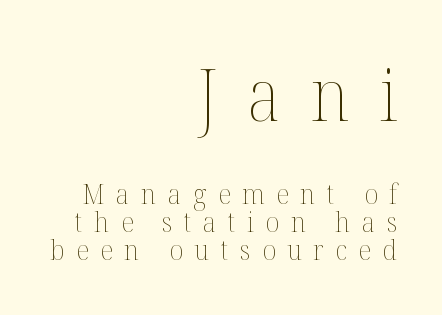
{"italic": "no", "bold": "no", "weight": "thin", "width": "normal", "stroke_contrast": "medium", "x_height": "medium", "monospaced": "no", "underline": "no", "align": "right", "line_spacing": "tight", "line_spacing_ratio": 1.01, "letter_spacing": "wide", "letter_spacing_em": 0.41, "larger_block": "first", "size_ratio": 2.54, "glyph_px": 71}
